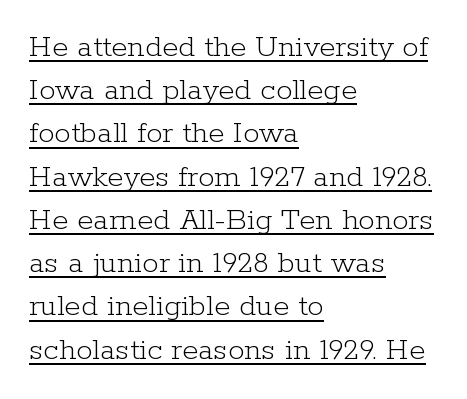
The image shows 33 px light serif type, upright; set left-aligned, normal line spacing (1.31x), normal letter spacing, underlined; low stroke contrast and a medium x-height.
